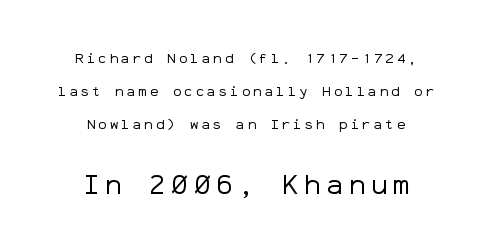
The image shows 27 px text type, upright; set centered, loose line spacing (2.37x), unusually wide letter spacing (+0.22 em), not underlined; the second (bottom) block is 1.93x larger.
